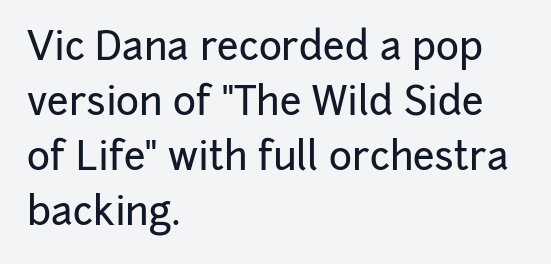
Q: Is the text italic (slanted)? A: No, it is upright.
Q: Is the typeface a serif or a sans-serif typeface? A: Sans-serif.
Q: Is the text underlined? A: No.
Q: How is the paragraph aligned? A: Left-aligned.
Q: Is the spacing between letters normal or unusually wide? A: Normal.
Q: Is the spacing between lines tight, normal or loose? A: Normal.
Q: Width (condensed, normal, or wide)? A: Normal.
Q: Stroke contrast? A: Low.
Q: x-height? A: Medium.
Q: Monospaced? A: No.
